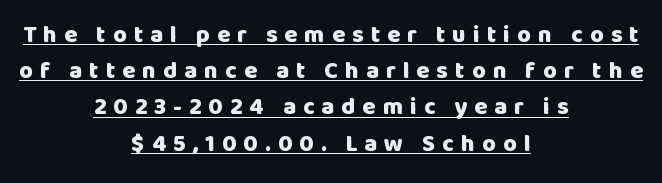
The image shows 24 px bold type, upright; set centered, normal line spacing (1.51x), unusually wide letter spacing (+0.29 em), underlined.
